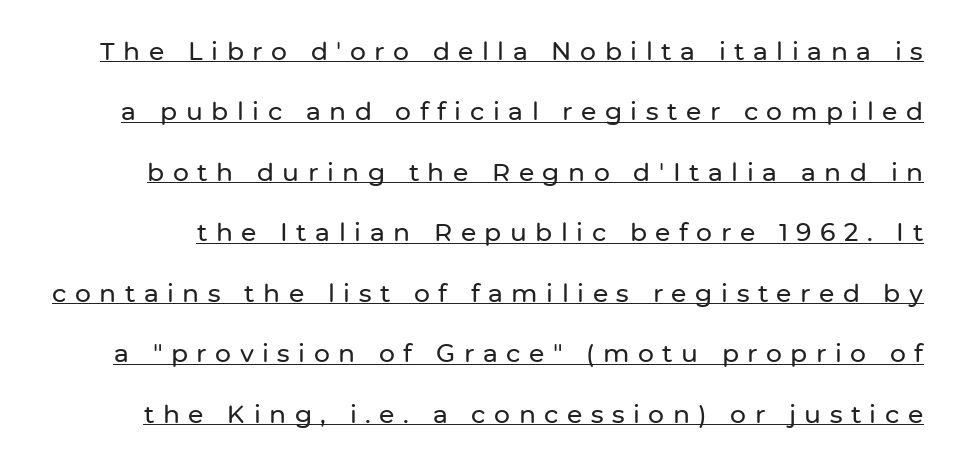
Q: Is the text italic (slanted)? A: No, it is upright.
Q: Is the text underlined? A: Yes.
Q: Is the spacing between letters normal or unusually wide? A: Unusually wide.
Q: Is the spacing between lines tight, normal or loose? A: Loose.
